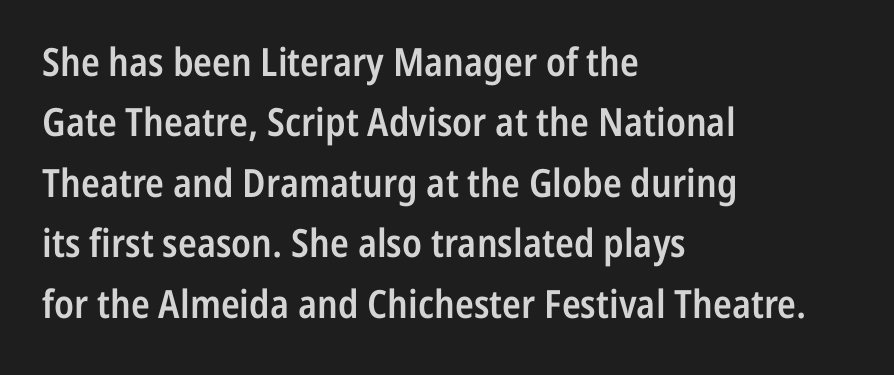
Compared with typical paragraphs, the rows here are spaced about the same. The axis of the letterforms is exactly vertical. The strokes are fattened partway — semibold, not bold. Look at the bottom of the vertical strokes: they stop flat, with no serifs.
